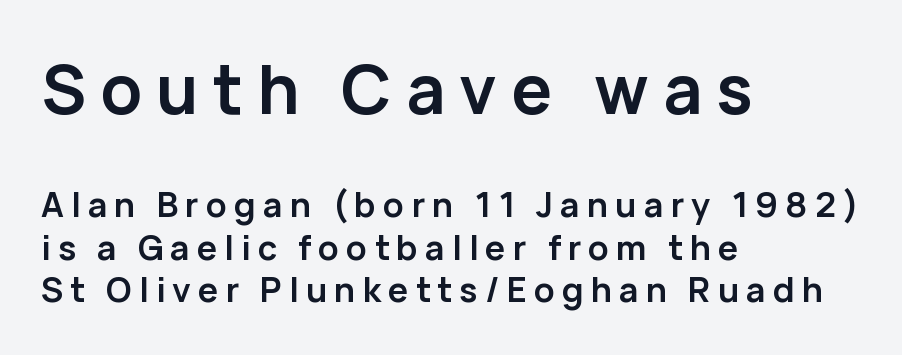
Q: Is the text bold? A: Yes.
Q: Is the text italic (slanted)? A: No, it is upright.
Q: Is the typeface a serif or a sans-serif typeface? A: Sans-serif.
Q: Is the text underlined? A: No.
Q: How is the paragraph aligned? A: Left-aligned.
Q: Is the spacing between letters normal or unusually wide? A: Unusually wide.
Q: Is the spacing between lines tight, normal or loose? A: Normal.
Q: Which block of text is set in a larger size, the first (top) or the second (bottom)? A: The first (top) one.
Q: Width (condensed, normal, or wide)? A: Normal.
Q: Stroke contrast? A: Low.
Q: x-height? A: Medium.
Q: Monospaced? A: No.
